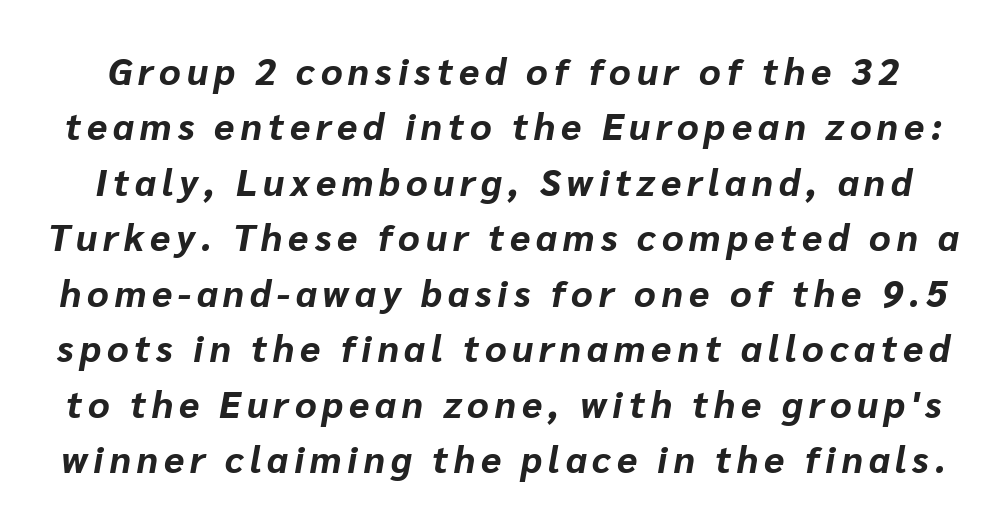
Q: Is the text bold? A: Yes.
Q: Is the text italic (slanted)? A: Yes, it leans right by about 10 degrees.
Q: Is the text underlined? A: No.
Q: Is the spacing between lines tight, normal or loose? A: Normal.
Q: Width (condensed, normal, or wide)? A: Normal.
Q: Stroke contrast? A: Low.
Q: x-height? A: Medium.
Q: Monospaced? A: No.
